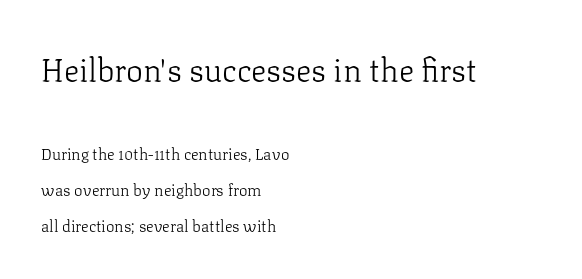
Q: Is the text bold? A: No.
Q: Is the text italic (slanted)? A: No, it is upright.
Q: Is the typeface a serif or a sans-serif typeface? A: Serif.
Q: Is the text underlined? A: No.
Q: How is the paragraph aligned? A: Left-aligned.
Q: Is the spacing between letters normal or unusually wide? A: Normal.
Q: Is the spacing between lines tight, normal or loose? A: Loose.
Q: Which block of text is set in a larger size, the first (top) or the second (bottom)? A: The first (top) one.
Q: Width (condensed, normal, or wide)? A: Normal.
Q: Stroke contrast? A: Low.
Q: x-height? A: Medium.
Q: Monospaced? A: No.
